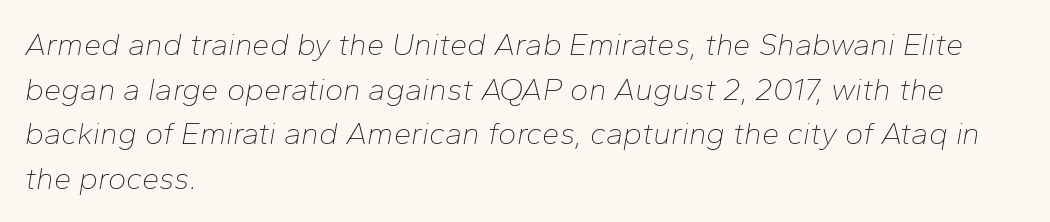
Q: Is the text bold? A: No.
Q: Is the text italic (slanted)? A: Yes, it leans right by about 10 degrees.
Q: Is the text underlined? A: No.
Q: How is the paragraph aligned? A: Left-aligned.
Q: Is the spacing between letters normal or unusually wide? A: Normal.
Q: Is the spacing between lines tight, normal or loose? A: Normal.
Q: Width (condensed, normal, or wide)? A: Normal.
Q: Stroke contrast? A: Low.
Q: x-height? A: Medium.
Q: Monospaced? A: No.
